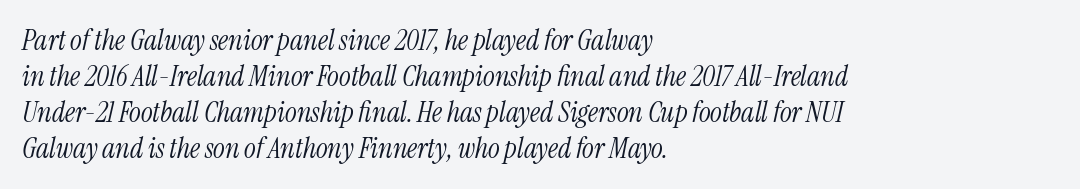
Q: Is the text bold? A: No.
Q: Is the text italic (slanted)? A: Yes, it leans right by about 13 degrees.
Q: Is the typeface a serif or a sans-serif typeface? A: Serif.
Q: Is the text underlined? A: No.
Q: How is the paragraph aligned? A: Left-aligned.
Q: Is the spacing between letters normal or unusually wide? A: Normal.
Q: Is the spacing between lines tight, normal or loose? A: Normal.
Q: Width (condensed, normal, or wide)? A: Condensed.
Q: Stroke contrast? A: Medium.
Q: x-height? A: Medium.
Q: Monospaced? A: No.
